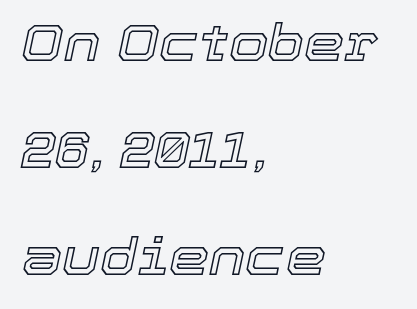
Q: Is the text italic (slanted)? A: Yes, it leans right by about 12 degrees.
Q: Is the text underlined? A: No.
Q: How is the paragraph aligned? A: Left-aligned.
Q: Is the spacing between letters normal or unusually wide? A: Normal.
Q: Is the spacing between lines tight, normal or loose? A: Loose.
Q: Width (condensed, normal, or wide)? A: Normal.
Q: x-height? A: Medium.
Q: Monospaced? A: No.
